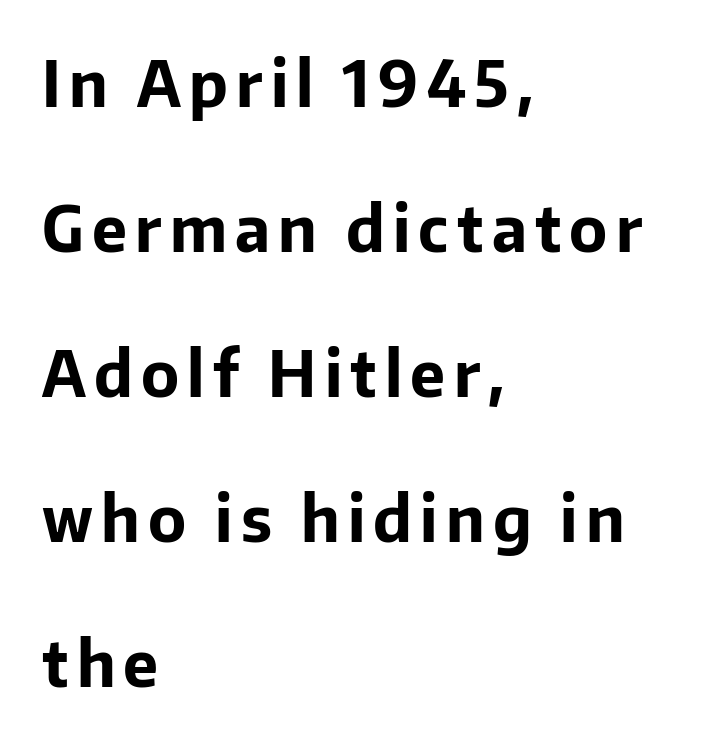
Q: Is the text bold? A: Yes.
Q: Is the text italic (slanted)? A: No, it is upright.
Q: Is the typeface a serif or a sans-serif typeface? A: Sans-serif.
Q: Is the text underlined? A: No.
Q: How is the paragraph aligned? A: Left-aligned.
Q: Is the spacing between lines tight, normal or loose? A: Loose.
Q: Width (condensed, normal, or wide)? A: Normal.
Q: Stroke contrast? A: Low.
Q: x-height? A: Medium.
Q: Monospaced? A: No.
